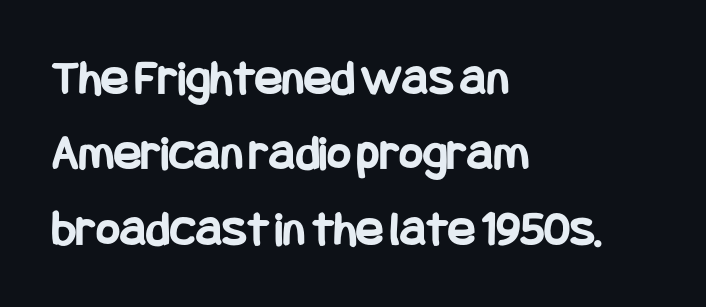
Q: Is the text bold? A: Yes.
Q: Is the text italic (slanted)? A: No, it is upright.
Q: Is the typeface a serif or a sans-serif typeface? A: Sans-serif.
Q: Is the text underlined? A: No.
Q: How is the paragraph aligned? A: Left-aligned.
Q: Is the spacing between letters normal or unusually wide? A: Normal.
Q: Is the spacing between lines tight, normal or loose? A: Normal.
Q: Width (condensed, normal, or wide)? A: Condensed.
Q: Stroke contrast? A: Low.
Q: x-height? A: Large.
